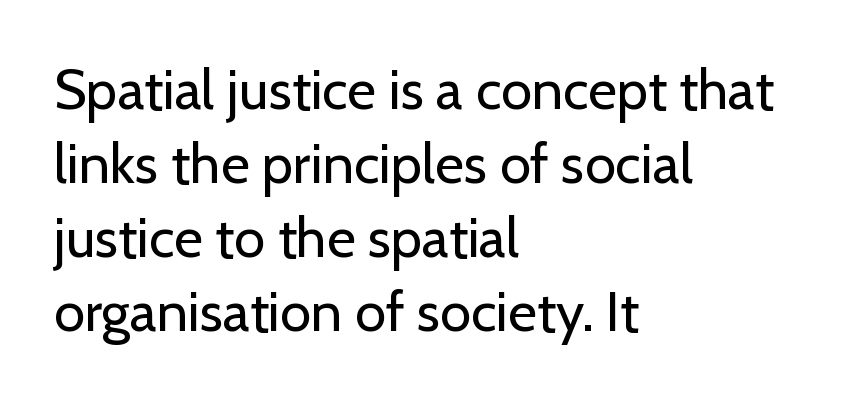
Q: Is the text bold? A: No.
Q: Is the text italic (slanted)? A: No, it is upright.
Q: Is the typeface a serif or a sans-serif typeface? A: Sans-serif.
Q: Is the text underlined? A: No.
Q: How is the paragraph aligned? A: Left-aligned.
Q: Is the spacing between letters normal or unusually wide? A: Normal.
Q: Is the spacing between lines tight, normal or loose? A: Normal.
Q: Width (condensed, normal, or wide)? A: Normal.
Q: Stroke contrast? A: Low.
Q: x-height? A: Medium.
Q: Monospaced? A: No.
